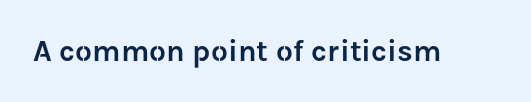
{"serif": "no", "italic": "no", "width": "normal", "stroke_contrast": "low", "x_height": "medium", "monospaced": "no", "underline": "no", "letter_spacing": "normal", "letter_spacing_em": 0.0, "glyph_px": 30}
